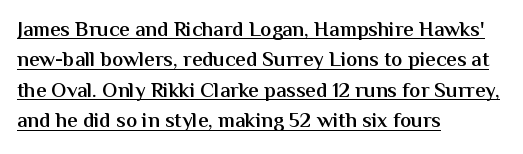
The image shows 21 px text type, upright; set left-aligned, normal line spacing (1.45x), normal letter spacing, underlined.
